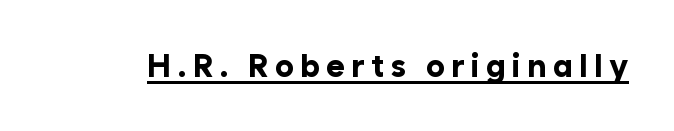
{"serif": "no", "italic": "no", "bold": "yes", "weight": "bold", "width": "normal", "stroke_contrast": "low", "x_height": "medium", "monospaced": "no", "underline": "yes", "glyph_px": 32}
